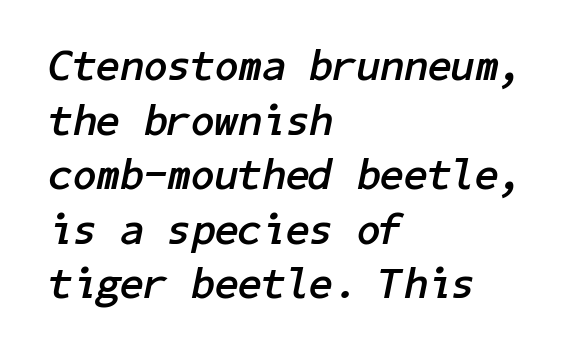
Anything drawn beneath the words? Only blank space. Caption: multi-line text, flush left, ragged right. Caption: standard tracking, unaltered. Chunky letters — that's bold for sure. Successive baselines arrive at the customary interval.
